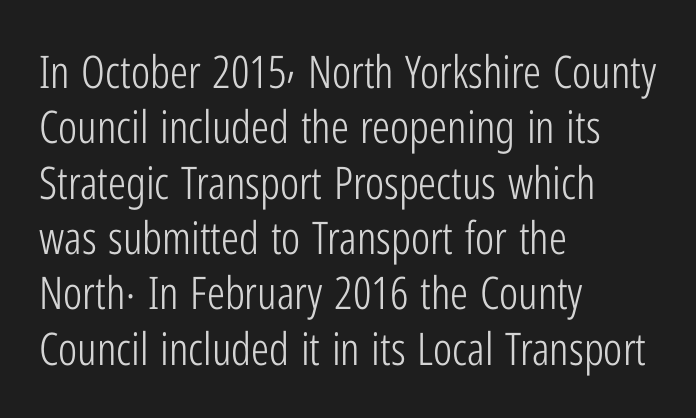
{"serif": "no", "italic": "no", "bold": "no", "weight": "light", "width": "condensed", "stroke_contrast": "low", "x_height": "medium", "monospaced": "no", "underline": "no", "align": "left", "line_spacing_ratio": 1.23, "letter_spacing": "normal", "letter_spacing_em": 0.0, "glyph_px": 45}
